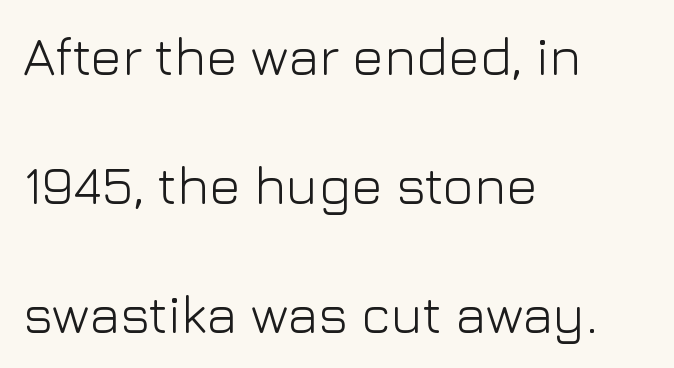
{"serif": "no", "italic": "no", "bold": "no", "weight": "light", "width": "normal", "stroke_contrast": "low", "x_height": "medium", "monospaced": "no", "underline": "no", "align": "left", "line_spacing": "loose", "line_spacing_ratio": 2.43, "letter_spacing": "normal", "letter_spacing_em": 0.0, "glyph_px": 53}
